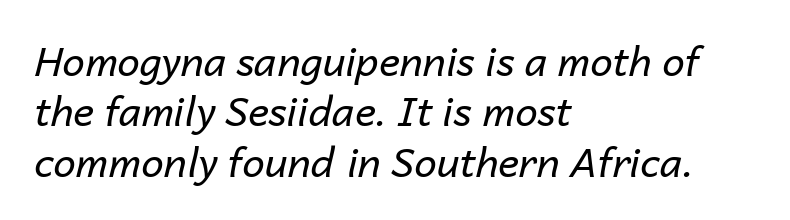
{"italic": "yes", "lean": "right", "slant_degrees": 14, "bold": "no", "weight": "regular", "width": "normal", "stroke_contrast": "low", "x_height": "medium", "monospaced": "no", "underline": "no", "align": "left", "line_spacing": "normal", "line_spacing_ratio": 1.26, "letter_spacing": "normal", "letter_spacing_em": 0.0, "glyph_px": 40}
